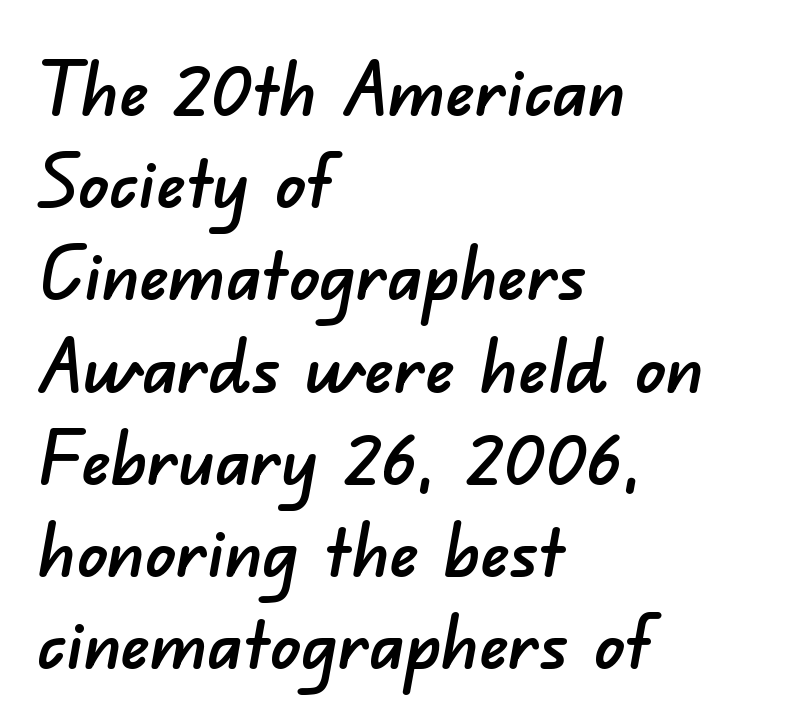
Looks like regular typesetting: each glyph gets only the width it needs. Every row of glyphs begins at an identical x-position on the left. The characters display no serif detailing; their extremities are plain. Underline: absent. The gaps between neighbouring characters are ordinary and unremarkable.
